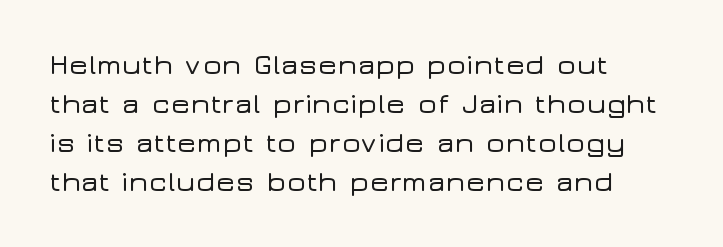
Spacing verdict: proportional, widths tailored to each character. The vertical gap from one line to the next is medium. No italicization has been applied; the sample stays upright. Does extra space separate the letters? No, they use regular spacing.
